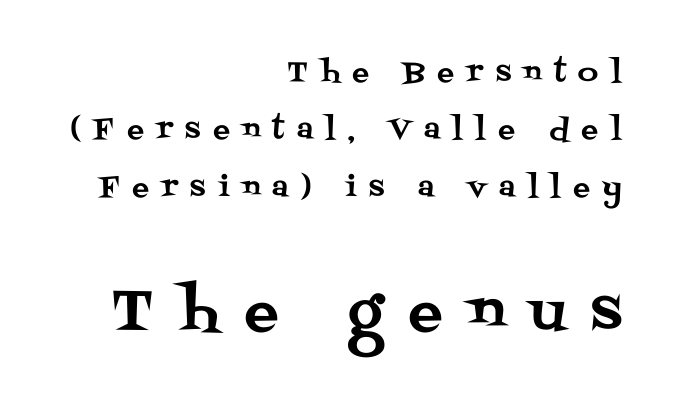
The image shows 57 px serif type, upright; set right-aligned, loose line spacing (2.05x), unusually wide letter spacing (+0.45 em), not underlined; the second (bottom) block is 2.04x larger; medium stroke contrast and a large x-height.
